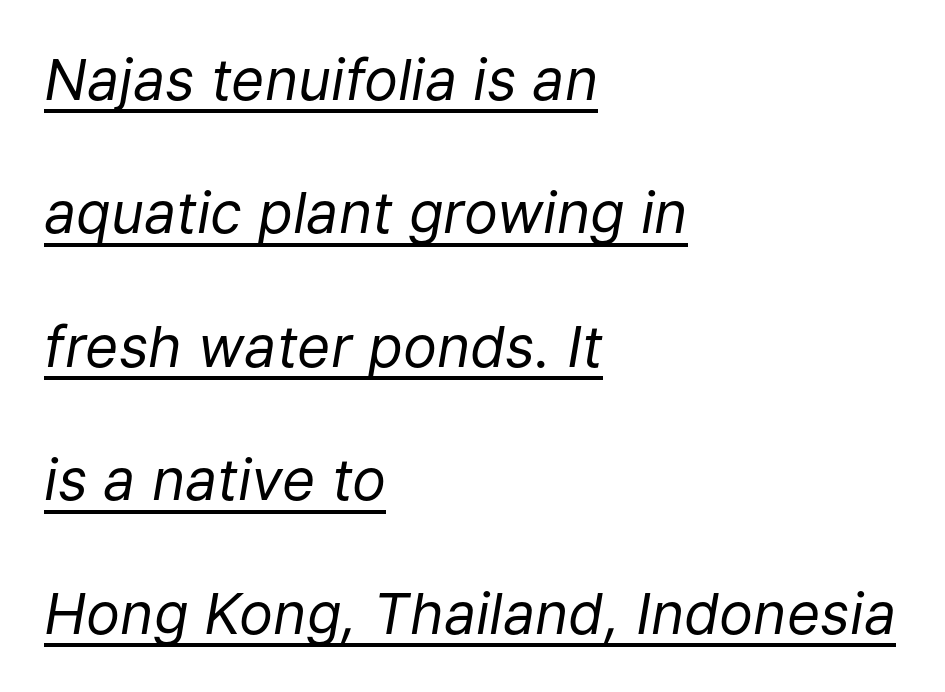
The image shows 57 px regular-weight type, italic (leaning right); set left-aligned, loose line spacing (2.34x), normal letter spacing, underlined; low stroke contrast and a medium x-height.
